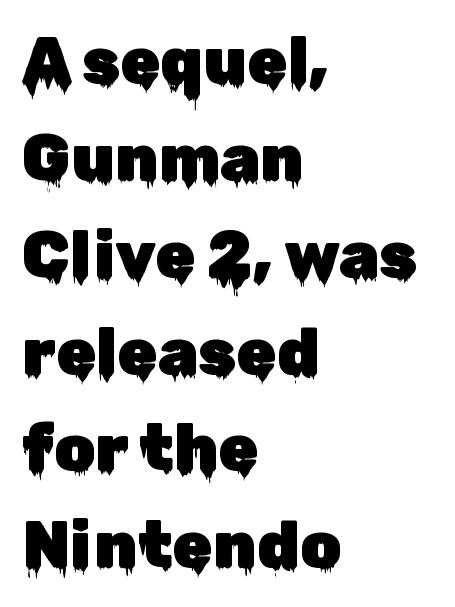
These lines sit exactly where default settings would place them. Here the designer chose a conventional face with non-uniform glyph widths. These lines are composed in type without serifs. Decoration check: the copy has no underline. Tracking here is standard; glyphs follow each other at the usual distance.
